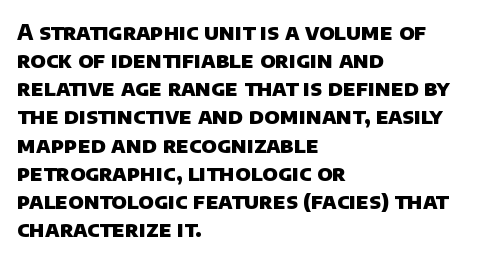
{"bold": "yes", "underline": "no", "align": "left", "line_spacing": "normal", "line_spacing_ratio": 1.28, "letter_spacing": "normal", "letter_spacing_em": 0.0, "glyph_px": 22}
